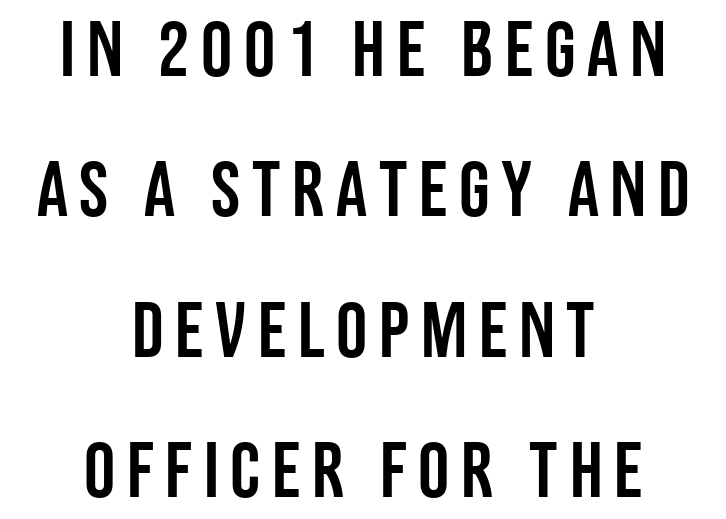
{"serif": "no", "italic": "no", "width": "condensed", "stroke_contrast": "low", "x_height": "large", "monospaced": "no", "underline": "no", "align": "center", "line_spacing_ratio": 1.8, "glyph_px": 78}
